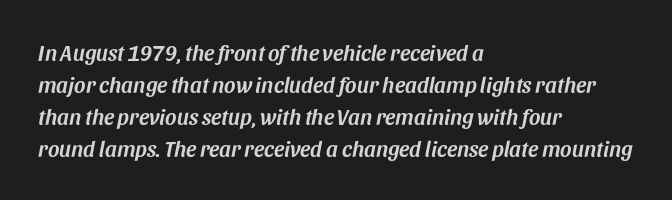
Compared with typical paragraphs, the rows here are spaced about the same. Beneath every word, the page is bare. Would a proofreader flag this as italicized? Yes. The letters sit at their default tracking, neither squeezed nor spread. The ragged edge is on the right, which tells us the setting is flush left.
